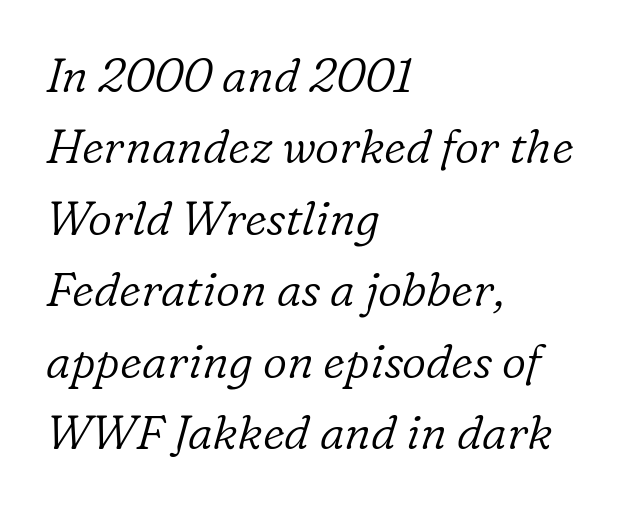
The image shows 47 px light serif type, italic (leaning right); set left-aligned, normal line spacing (1.52x), normal letter spacing, not underlined; low stroke contrast and a medium x-height.
